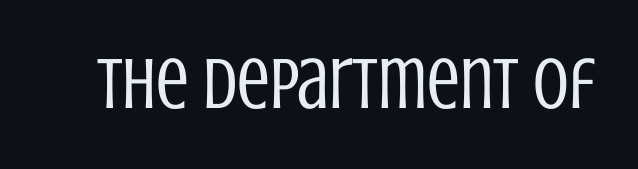
Q: Is the text bold? A: No.
Q: Is the text italic (slanted)? A: No, it is upright.
Q: Is the typeface a serif or a sans-serif typeface? A: Sans-serif.
Q: Is the text underlined? A: No.
Q: Is the spacing between letters normal or unusually wide? A: Normal.
Q: Width (condensed, normal, or wide)? A: Condensed.
Q: Stroke contrast? A: Low.
Q: x-height? A: Large.
Q: Monospaced? A: No.
